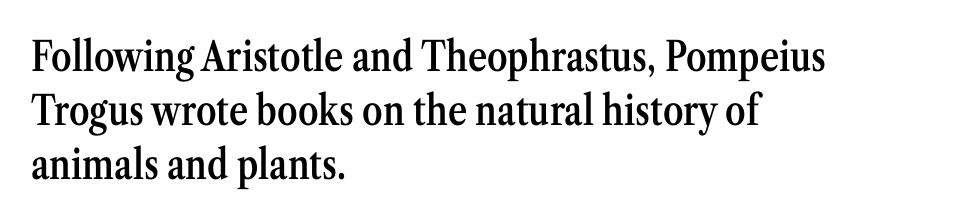
{"serif": "yes", "italic": "no", "bold": "semi", "weight": "semibold", "width": "condensed", "stroke_contrast": "medium", "x_height": "medium", "monospaced": "no", "underline": "no", "align": "left", "line_spacing": "normal", "line_spacing_ratio": 1.32, "letter_spacing": "normal", "letter_spacing_em": 0.0, "glyph_px": 41}
